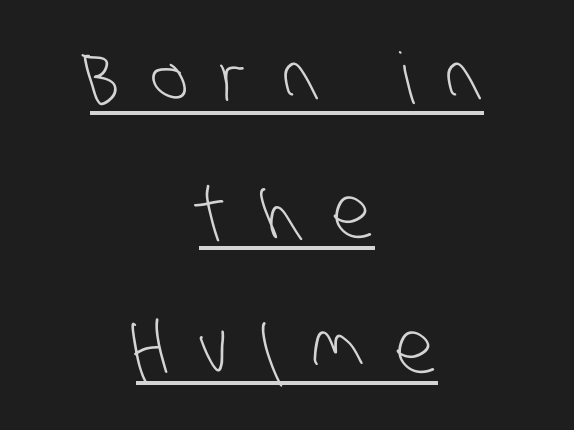
The image shows 71 px light, condensed sans-serif type; set centered, loose line spacing (1.9x), unusually wide letter spacing (+0.46 em), underlined; low stroke contrast and a large x-height.
